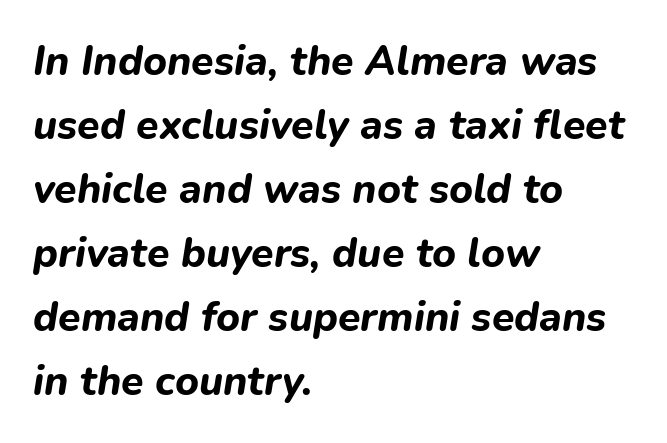
The image shows 41 px bold type, italic (leaning right); set left-aligned, normal line spacing (1.56x), normal letter spacing, not underlined; low stroke contrast and a medium x-height.
